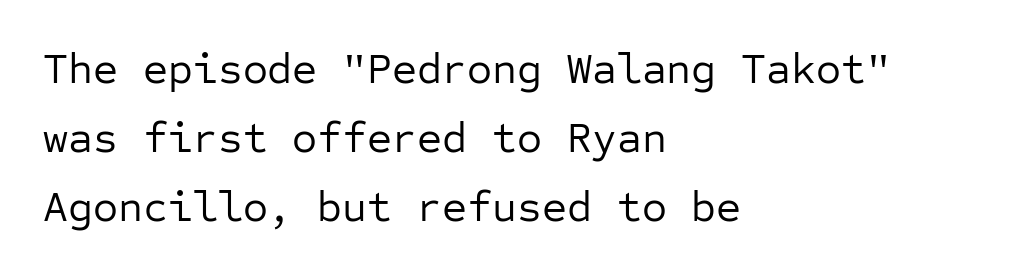
{"serif": "no", "italic": "no", "bold": "no", "weight": "regular", "width": "normal", "stroke_contrast": "low", "x_height": "medium", "monospaced": "yes", "underline": "no", "align": "left", "line_spacing": "normal", "line_spacing_ratio": 1.6, "letter_spacing": "normal", "letter_spacing_em": 0.0, "glyph_px": 43}
